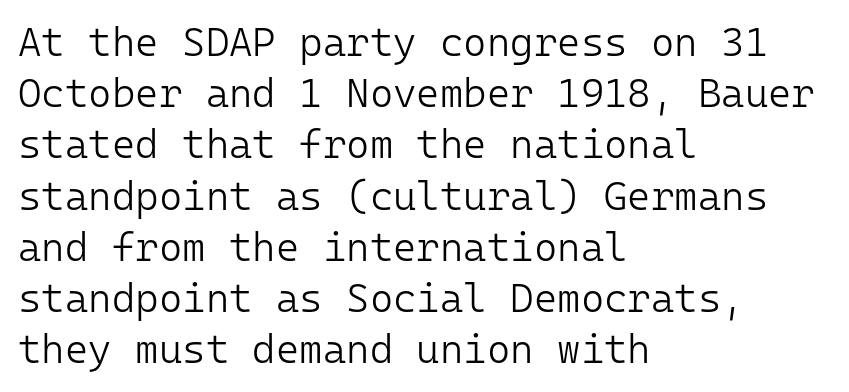
Letter spacing: default. Stroke terminals: plain, sans-serif. Is there any slant? The stems are plumb. Reading down the column, the eye jumps a familiar distance to each next line. The strip under each line holds only bare page.
